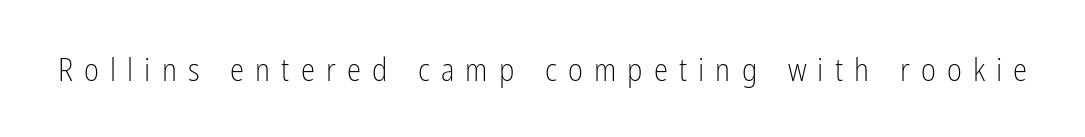
Compared with a typical body face, this is equally light or lighter still. Caption: expanded tracking, letters set apart. The rendering shows plain stroke endings on the letterforms — a sans-serif design. Descender tails drop into unmarked territory. Posture: straight, roman, zero tilt.
